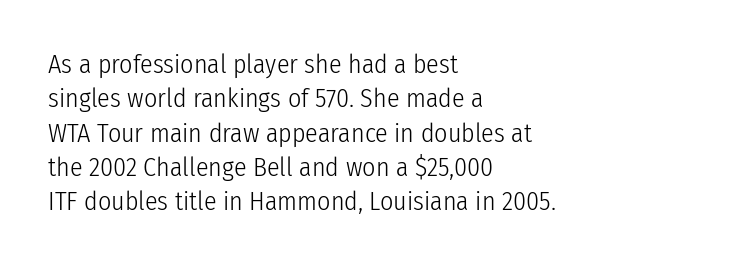
Leftover space on each line is placed entirely after the last word. Notice how the stems are strictly vertical — no italics here. The rendering uses a moderate line-height, typical for paragraphs. Underlining? Definitely not there. A light-to-regular cut is what we see here.
